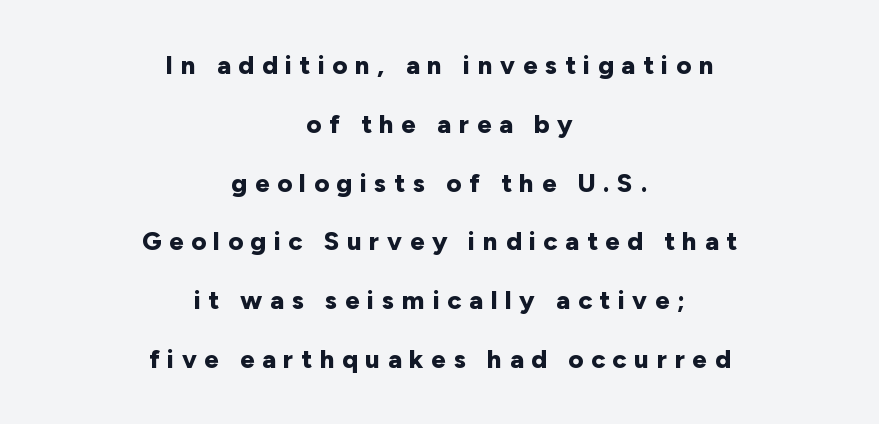
Which margin do the lines hug? Neither — every line sits in the middle. Vertical spacing — loose. Here the glyphs are tracked loosely, breaking word shapes into spaced letters. Lines of text with bare space underneath. Bold? Absolutely — the strokes are thick and heavy. Every stem runs plumb, perpendicular to the baseline.
